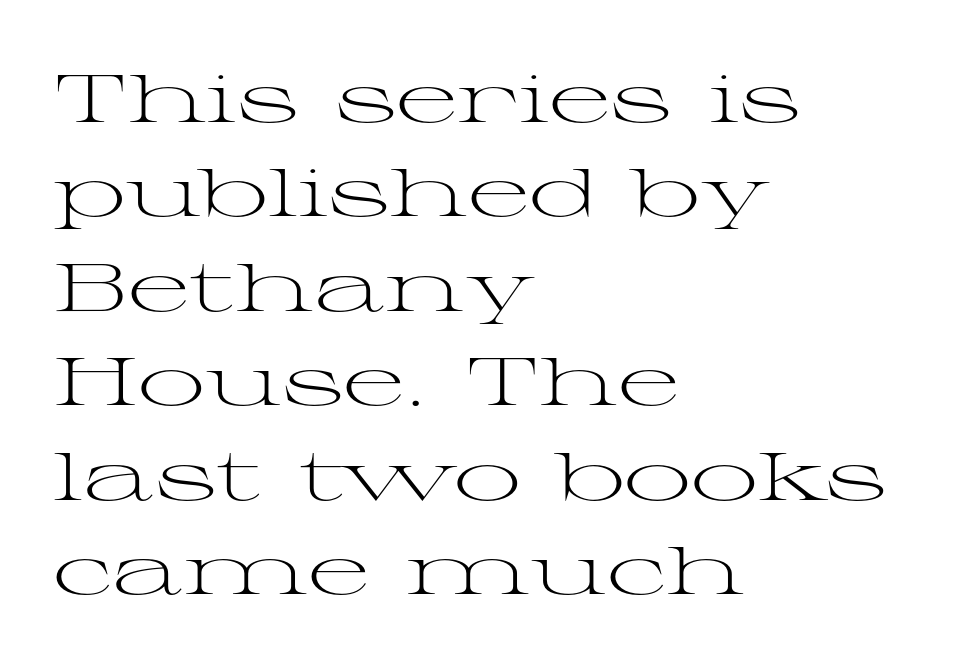
The image shows 67 px light, wide serif type, upright; set left-aligned, normal line spacing (1.41x), normal letter spacing, not underlined; medium stroke contrast and a medium x-height.
